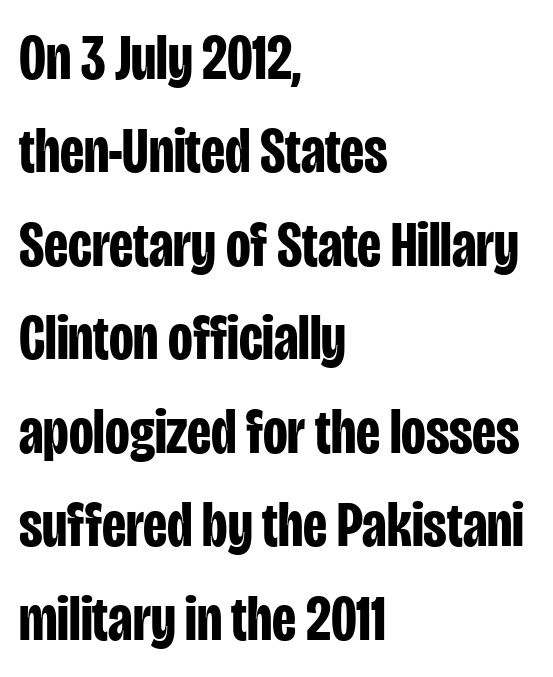
{"serif": "no", "italic": "no", "bold": "yes", "weight": "bold", "width": "condensed", "stroke_contrast": "low", "x_height": "large", "monospaced": "no", "underline": "no", "align": "left", "line_spacing": "normal", "line_spacing_ratio": 1.46, "letter_spacing": "normal", "letter_spacing_em": 0.0, "glyph_px": 64}
